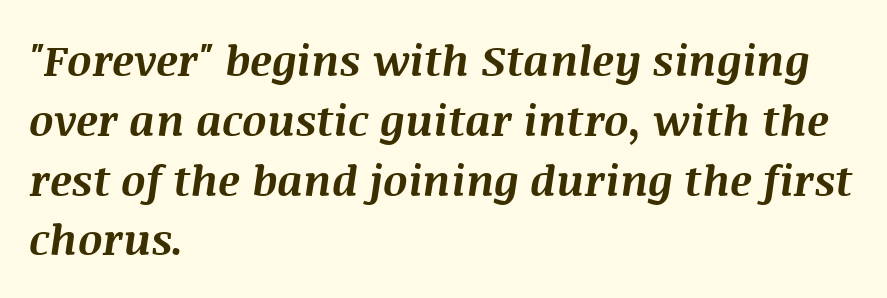
{"italic": "yes", "lean": "right", "slant_degrees": 8, "bold": "yes", "weight": "bold", "width": "normal", "stroke_contrast": "medium", "x_height": "large", "monospaced": "no", "underline": "no", "align": "left", "line_spacing": "normal", "line_spacing_ratio": 1.39, "letter_spacing": "normal", "letter_spacing_em": 0.0, "glyph_px": 43}
